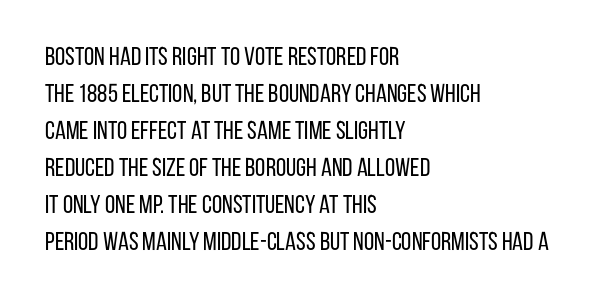
{"italic": "no", "bold": "no", "underline": "no", "align": "left", "line_spacing": "normal", "line_spacing_ratio": 1.42, "letter_spacing": "normal", "letter_spacing_em": 0.0, "glyph_px": 26}
